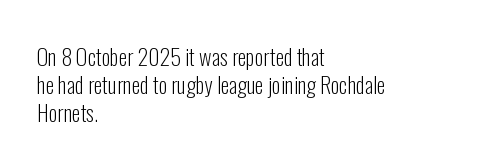
{"italic": "no", "bold": "no", "underline": "no", "align": "left", "line_spacing": "normal", "line_spacing_ratio": 1.27, "letter_spacing": "normal", "letter_spacing_em": 0.0, "glyph_px": 22}
